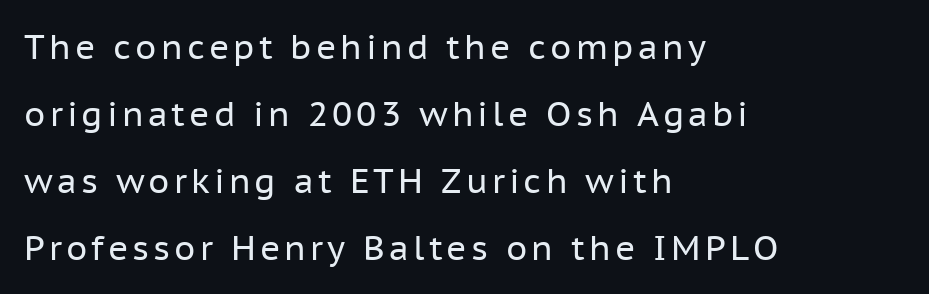
Q: Is the text bold? A: No.
Q: Is the text italic (slanted)? A: No, it is upright.
Q: Is the typeface a serif or a sans-serif typeface? A: Sans-serif.
Q: Is the text underlined? A: No.
Q: How is the paragraph aligned? A: Left-aligned.
Q: Is the spacing between lines tight, normal or loose? A: Loose.
Q: Width (condensed, normal, or wide)? A: Normal.
Q: Stroke contrast? A: Low.
Q: x-height? A: Medium.
Q: Monospaced? A: No.
